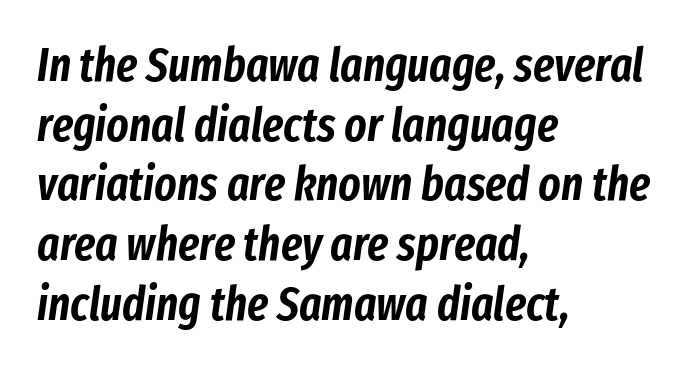
{"italic": "yes", "lean": "right", "slant_degrees": 8, "width": "condensed", "stroke_contrast": "low", "x_height": "medium", "monospaced": "no", "underline": "no", "align": "left", "line_spacing": "normal", "line_spacing_ratio": 1.27, "letter_spacing": "normal", "letter_spacing_em": 0.0, "glyph_px": 47}
